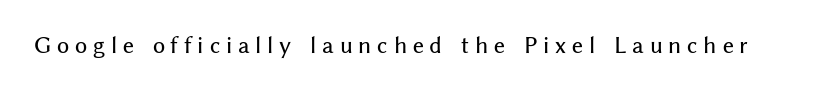
{"italic": "no", "underline": "no", "letter_spacing": "wide", "letter_spacing_em": 0.28, "glyph_px": 21}
